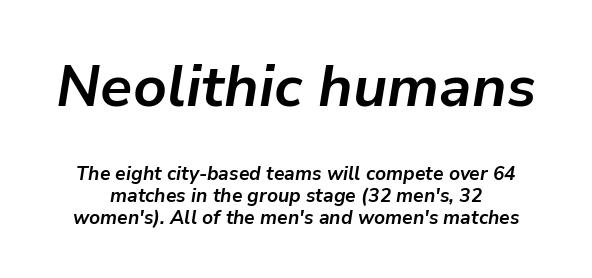
{"italic": "yes", "lean": "right", "slant_degrees": 9, "bold": "yes", "weight": "bold", "width": "normal", "stroke_contrast": "low", "x_height": "medium", "monospaced": "no", "underline": "no", "line_spacing": "tight", "line_spacing_ratio": 1.15, "letter_spacing": "normal", "letter_spacing_em": 0.0, "larger_block": "first", "size_ratio": 3.05, "glyph_px": 58}
